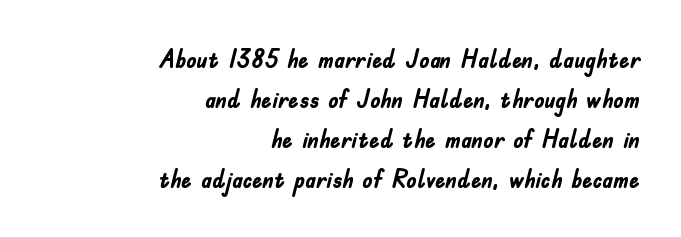
Short and long lines alike share a common ending point at right. Here the glyphs are tracked normally, forming tight word shapes. Bare-footed words on every line.
